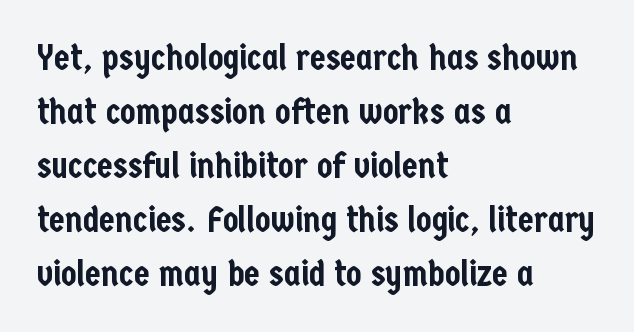
This block has exactly the height ordinary leading produces. The typeface chosen for these lines omits serifs. In terms of letterspacing, this is plain default setting. Rule under the text: the space is simply empty. Note the varied advance widths — an 'i' is clearly narrower than an 'm'.
